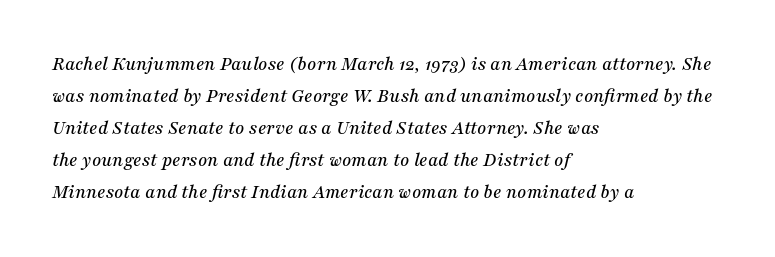
{"italic": "yes", "lean": "right", "slant_degrees": 16, "underline": "no", "align": "left", "line_spacing": "normal", "line_spacing_ratio": 1.6, "letter_spacing": "normal", "letter_spacing_em": 0.0, "glyph_px": 20}
